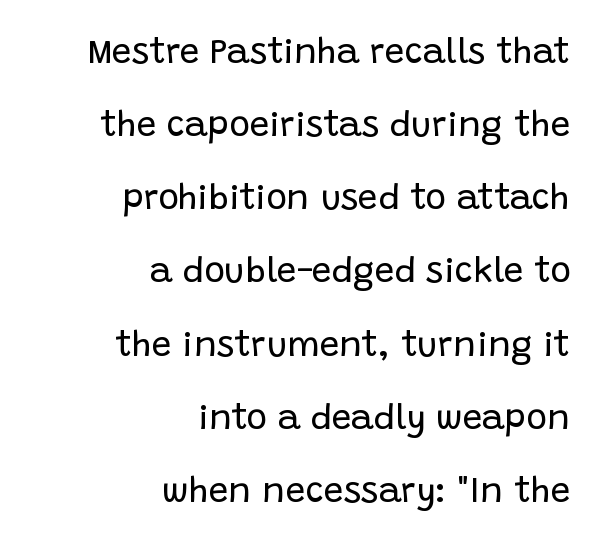
The image shows 35 px regular-weight sans-serif type, upright; set right-aligned, loose line spacing (2.09x), normal letter spacing, not underlined; low stroke contrast and a large x-height.
